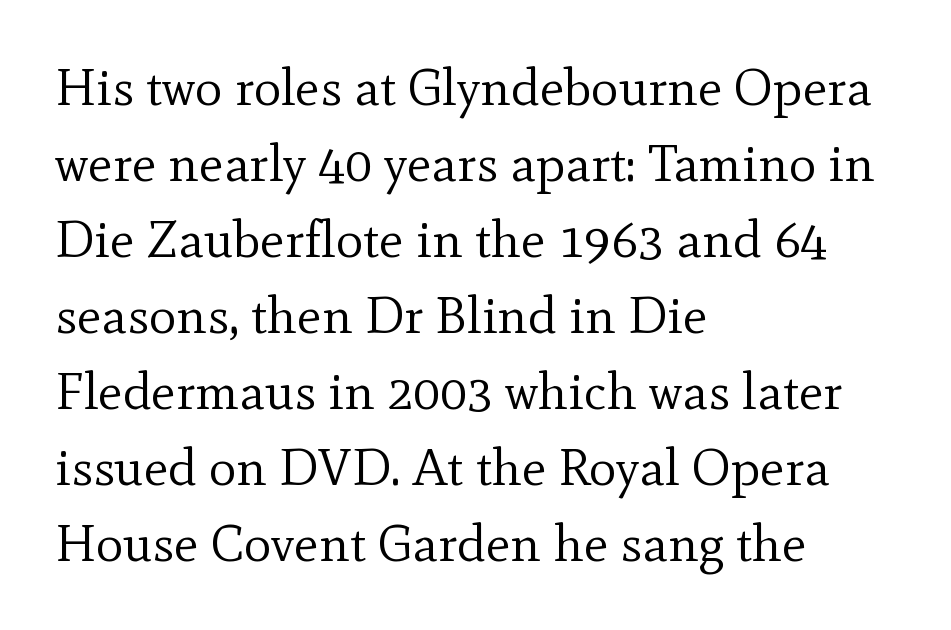
Varying glyph widths throughout — classic text-font behaviour. Does the copy run flush right? No — it runs flush left. Does extra space separate the letters? No, they use regular spacing. Characters remain perfectly vertical along every line. These lines are composed in type with serifs. The rows are spaced the way most documents space them.
